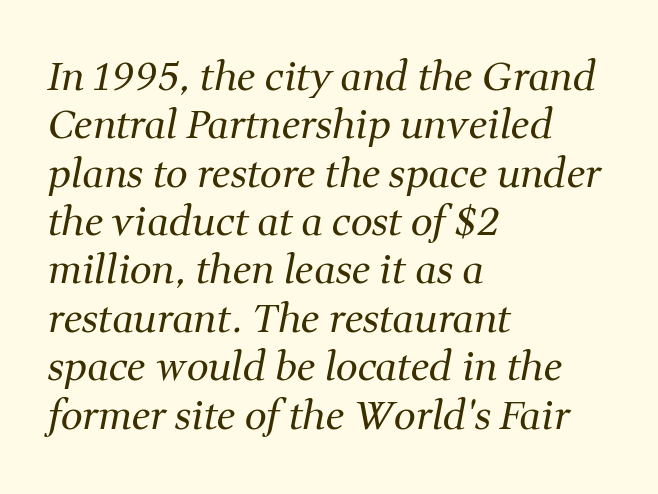
{"serif": "yes", "italic": "yes", "lean": "right", "slant_degrees": 11, "bold": "no", "weight": "regular", "width": "normal", "stroke_contrast": "medium", "x_height": "medium", "monospaced": "no", "underline": "no", "align": "left", "line_spacing_ratio": 1.24, "letter_spacing": "normal", "letter_spacing_em": 0.0, "glyph_px": 39}
